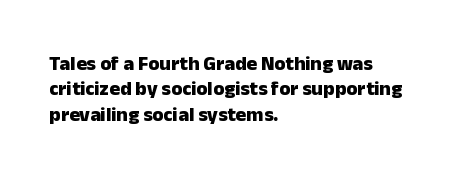
{"italic": "no", "bold": "yes", "underline": "no", "align": "left", "line_spacing": "normal", "line_spacing_ratio": 1.27, "letter_spacing": "normal", "letter_spacing_em": 0.0, "glyph_px": 20}
